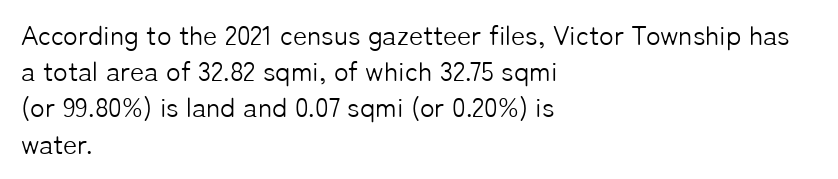
Q: Is the text bold? A: No.
Q: Is the text italic (slanted)? A: No, it is upright.
Q: Is the text underlined? A: No.
Q: How is the paragraph aligned? A: Left-aligned.
Q: Is the spacing between letters normal or unusually wide? A: Normal.
Q: Is the spacing between lines tight, normal or loose? A: Normal.
